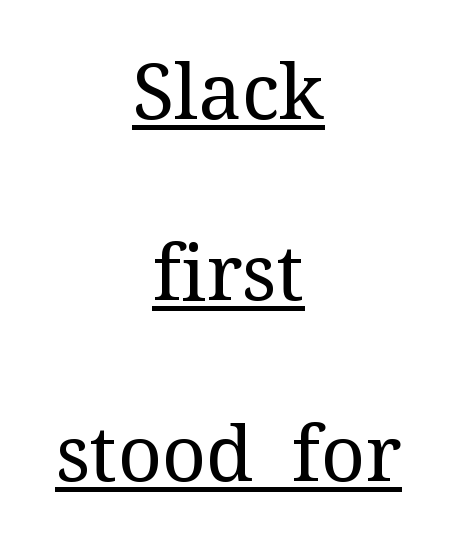
{"serif": "yes", "italic": "no", "bold": "no", "weight": "regular", "width": "normal", "stroke_contrast": "medium", "x_height": "medium", "monospaced": "no", "underline": "yes", "align": "center", "line_spacing": "loose", "line_spacing_ratio": 2.35, "letter_spacing": "normal", "letter_spacing_em": 0.0, "glyph_px": 77}
